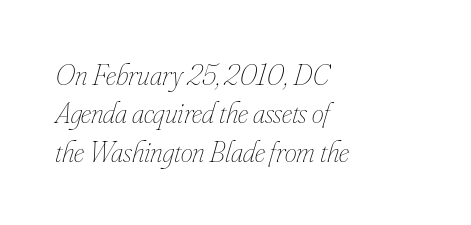
{"italic": "yes", "lean": "right", "slant_degrees": 16, "bold": "no", "weight": "thin", "width": "condensed", "stroke_contrast": "low", "x_height": "small", "monospaced": "no", "underline": "no", "align": "left", "line_spacing": "normal", "line_spacing_ratio": 1.28, "letter_spacing": "normal", "letter_spacing_em": 0.0, "glyph_px": 30}
